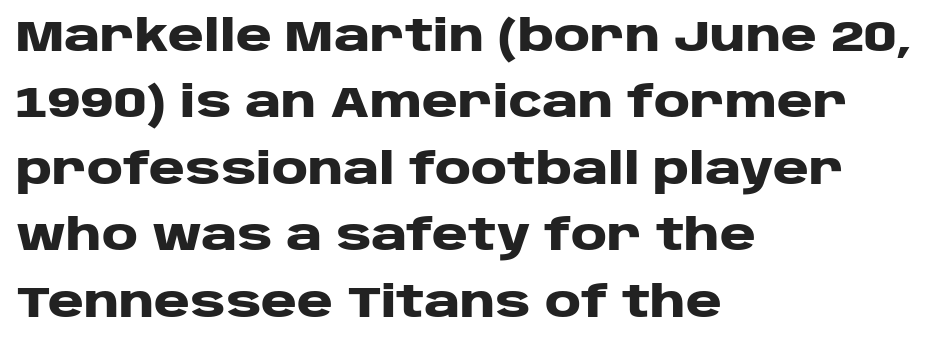
The image shows 44 px heavy, wide sans-serif type, upright; set left-aligned, normal line spacing (1.51x), normal letter spacing, not underlined; low stroke contrast and a large x-height.
